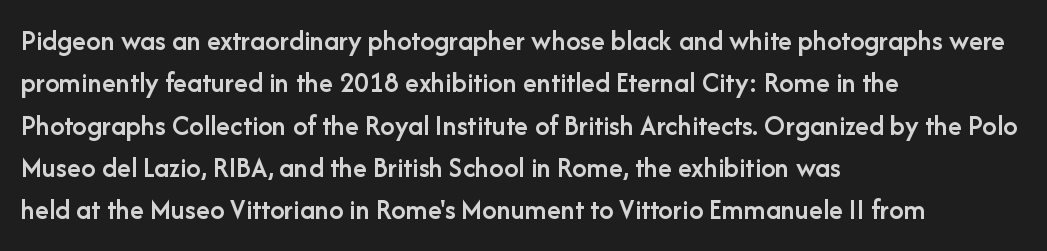
Q: Is the text bold? A: Semi-bold.
Q: Is the text italic (slanted)? A: No, it is upright.
Q: Is the typeface a serif or a sans-serif typeface? A: Sans-serif.
Q: Is the text underlined? A: No.
Q: How is the paragraph aligned? A: Left-aligned.
Q: Is the spacing between letters normal or unusually wide? A: Normal.
Q: Is the spacing between lines tight, normal or loose? A: Normal.
Q: Width (condensed, normal, or wide)? A: Normal.
Q: Stroke contrast? A: Low.
Q: x-height? A: Medium.
Q: Monospaced? A: No.
